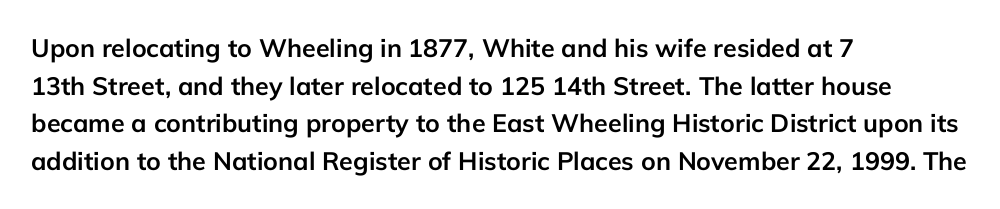
Q: Is the text bold? A: Yes.
Q: Is the text italic (slanted)? A: No, it is upright.
Q: Is the text underlined? A: No.
Q: How is the paragraph aligned? A: Left-aligned.
Q: Is the spacing between letters normal or unusually wide? A: Normal.
Q: Is the spacing between lines tight, normal or loose? A: Normal.
